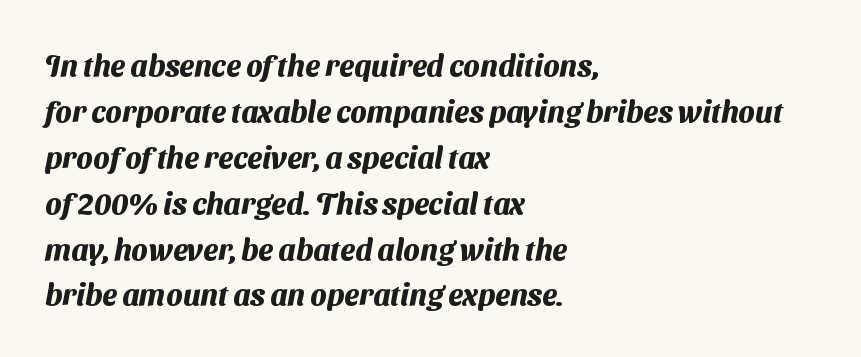
{"serif": "no", "bold": "yes", "weight": "heavy", "width": "normal", "stroke_contrast": "medium", "x_height": "medium", "monospaced": "no", "underline": "no", "align": "left", "line_spacing": "normal", "line_spacing_ratio": 1.53, "letter_spacing": "normal", "letter_spacing_em": 0.0, "glyph_px": 30}
